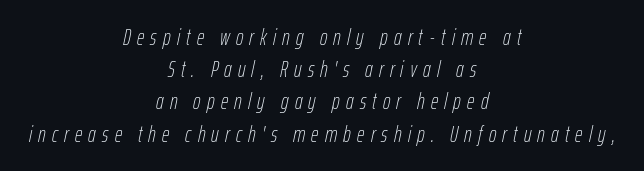
What stands out about the letter spacing? Its width — letters are far apart. Notice how the passage keeps no hard edge, just a central spine. Unmarked baselines from the first word to the last. Stem width sits at or under what a default text font uses.
